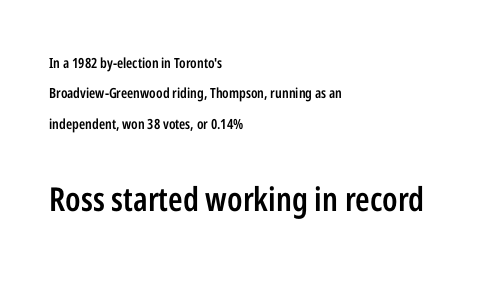
{"serif": "no", "italic": "no", "bold": "semi", "weight": "semibold", "width": "condensed", "stroke_contrast": "low", "x_height": "medium", "monospaced": "no", "underline": "no", "align": "left", "line_spacing": "loose", "line_spacing_ratio": 2.17, "letter_spacing": "normal", "letter_spacing_em": 0.0, "larger_block": "second", "size_ratio": 2.36, "glyph_px": 33}
